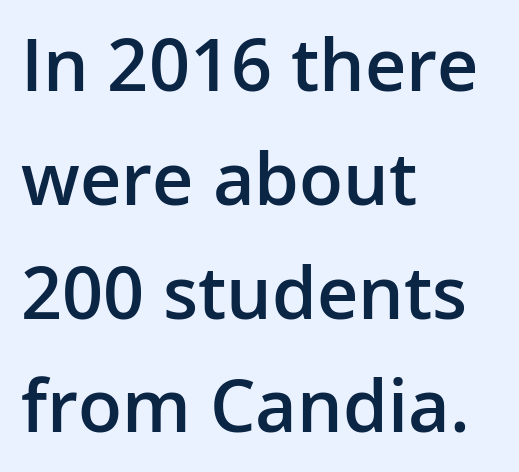
Q: Is the text bold? A: Semi-bold.
Q: Is the text italic (slanted)? A: No, it is upright.
Q: Is the typeface a serif or a sans-serif typeface? A: Sans-serif.
Q: Is the text underlined? A: No.
Q: How is the paragraph aligned? A: Left-aligned.
Q: Is the spacing between letters normal or unusually wide? A: Normal.
Q: Is the spacing between lines tight, normal or loose? A: Normal.
Q: Width (condensed, normal, or wide)? A: Normal.
Q: Stroke contrast? A: Low.
Q: x-height? A: Medium.
Q: Monospaced? A: No.
